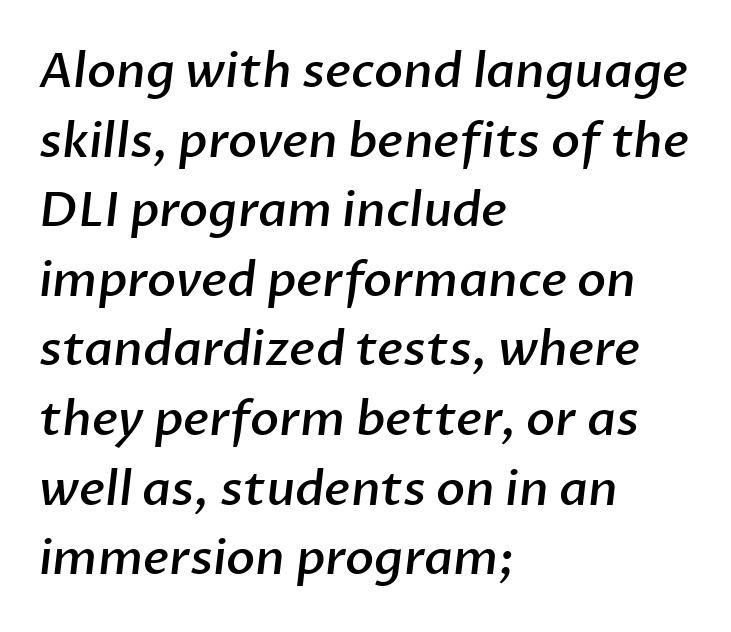
{"serif": "no", "bold": "semi", "weight": "semibold", "width": "normal", "stroke_contrast": "low", "x_height": "medium", "monospaced": "no", "underline": "no", "align": "left", "line_spacing": "normal", "line_spacing_ratio": 1.45, "letter_spacing": "normal", "letter_spacing_em": 0.0, "glyph_px": 48}
